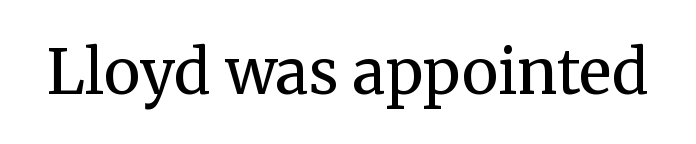
{"serif": "yes", "italic": "no", "bold": "no", "weight": "regular", "width": "normal", "stroke_contrast": "medium", "x_height": "medium", "monospaced": "no", "underline": "no", "letter_spacing": "normal", "letter_spacing_em": 0.0, "glyph_px": 61}
